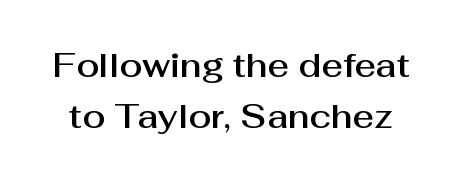
The image shows 33 px sans-serif type, upright; set normal line spacing (1.54x), normal letter spacing, not underlined; medium stroke contrast and a medium x-height.
